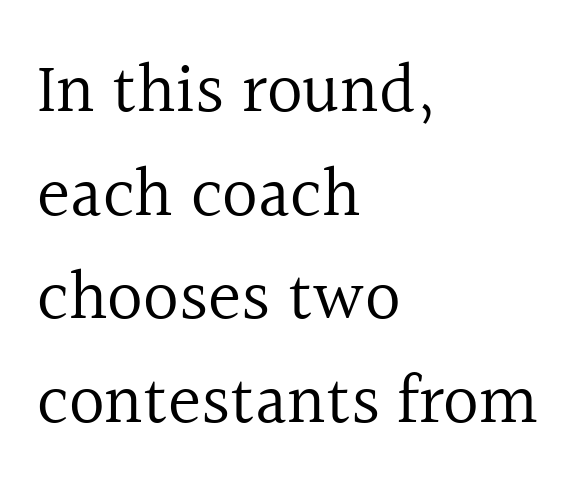
The image shows 70 px regular-weight serif type, upright; set left-aligned, normal line spacing (1.48x), normal letter spacing, not underlined; a medium x-height.
